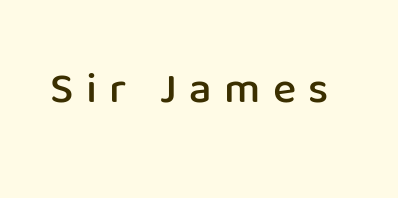
{"serif": "no", "italic": "no", "bold": "semi", "weight": "semibold", "width": "normal", "stroke_contrast": "low", "x_height": "medium", "monospaced": "no", "underline": "no", "letter_spacing": "wide", "letter_spacing_em": 0.28, "glyph_px": 44}
